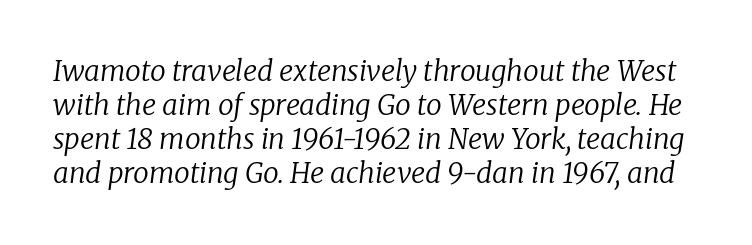
{"serif": "yes", "italic": "yes", "lean": "right", "slant_degrees": 8, "bold": "no", "weight": "regular", "width": "normal", "stroke_contrast": "low", "x_height": "medium", "monospaced": "no", "underline": "no", "line_spacing_ratio": 1.22, "letter_spacing": "normal", "letter_spacing_em": 0.0, "glyph_px": 28}
